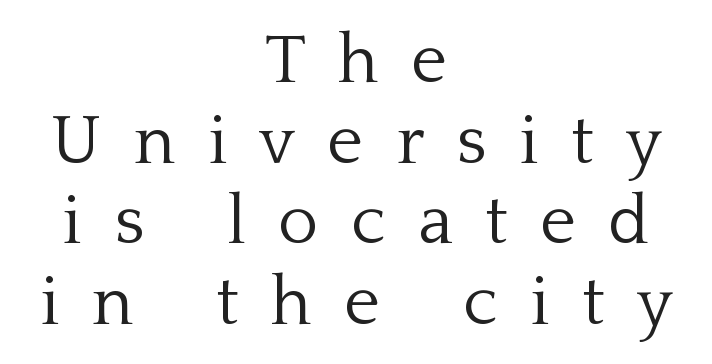
Q: Is the text bold? A: No.
Q: Is the text italic (slanted)? A: No, it is upright.
Q: Is the typeface a serif or a sans-serif typeface? A: Serif.
Q: Is the text underlined? A: No.
Q: How is the paragraph aligned? A: Centered.
Q: Is the spacing between letters normal or unusually wide? A: Unusually wide.
Q: Width (condensed, normal, or wide)? A: Normal.
Q: Stroke contrast? A: Low.
Q: x-height? A: Medium.
Q: Monospaced? A: No.
